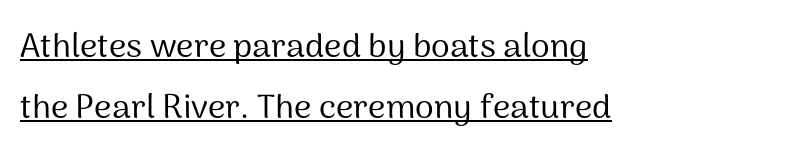
Teacher's note: observe the even left margin — that is flush-left alignment. The letters stand upright; this is a roman face. No extra tracking has been applied to these lines. You can see a thin bar hugging the bottom of the glyphs. Font category for this specimen: sans-serif. The passage shown is typed in a proportional face where columns would drift.
